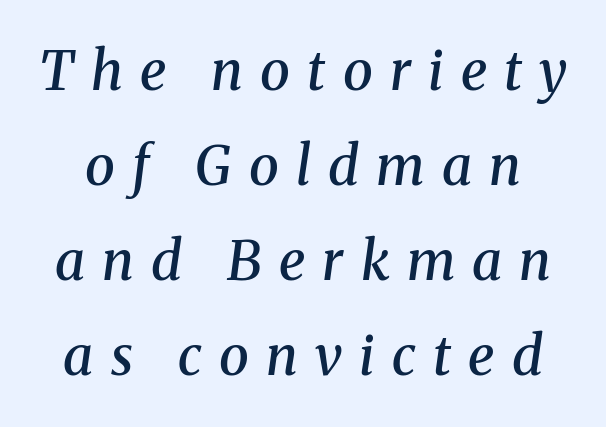
The image shows 54 px semibold serif type, italic (leaning right); set line spacing 1.76x, unusually wide letter spacing (+0.32 em), not underlined; medium stroke contrast and a medium x-height.
